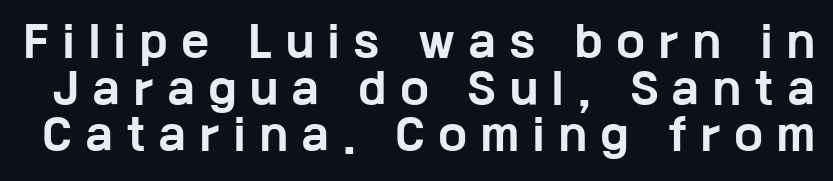
The image shows 41 px bold, wide sans-serif type, upright; set tight line spacing (1.14x), unusually wide letter spacing (+0.36 em), not underlined; low stroke contrast and a medium x-height.
